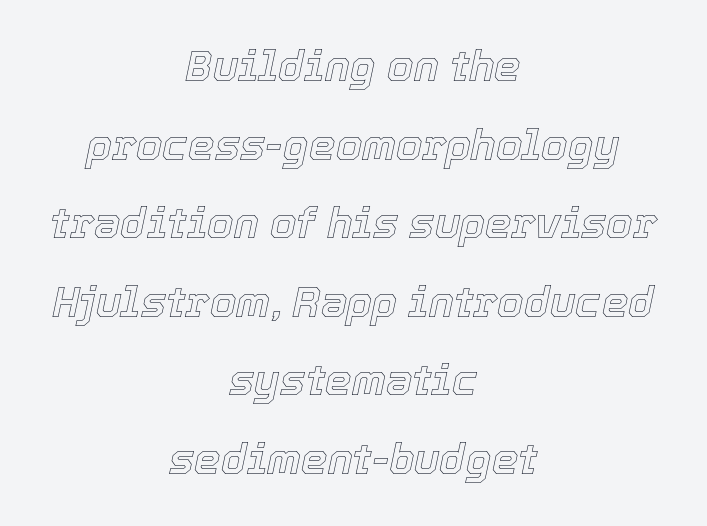
The image shows 42 px text type, italic (leaning right); set centered, line spacing 1.87x, normal letter spacing, not underlined; a medium x-height.
